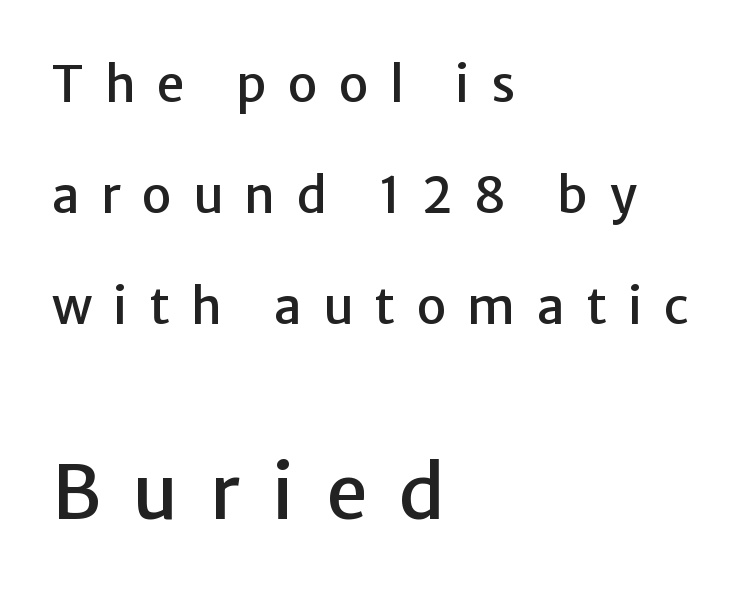
Q: Is the text italic (slanted)? A: No, it is upright.
Q: Is the typeface a serif or a sans-serif typeface? A: Sans-serif.
Q: Is the text underlined? A: No.
Q: How is the paragraph aligned? A: Left-aligned.
Q: Is the spacing between letters normal or unusually wide? A: Unusually wide.
Q: Is the spacing between lines tight, normal or loose? A: Loose.
Q: Which block of text is set in a larger size, the first (top) or the second (bottom)? A: The second (bottom) one.
Q: Width (condensed, normal, or wide)? A: Normal.
Q: Stroke contrast? A: Low.
Q: x-height? A: Medium.
Q: Monospaced? A: No.
